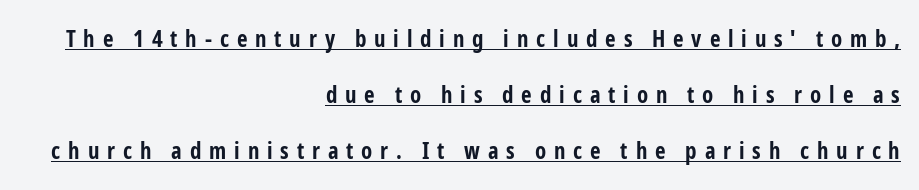
{"italic": "no", "bold": "yes", "underline": "yes", "align": "right", "line_spacing": "loose", "line_spacing_ratio": 2.44, "letter_spacing": "wide", "letter_spacing_em": 0.34, "glyph_px": 23}
